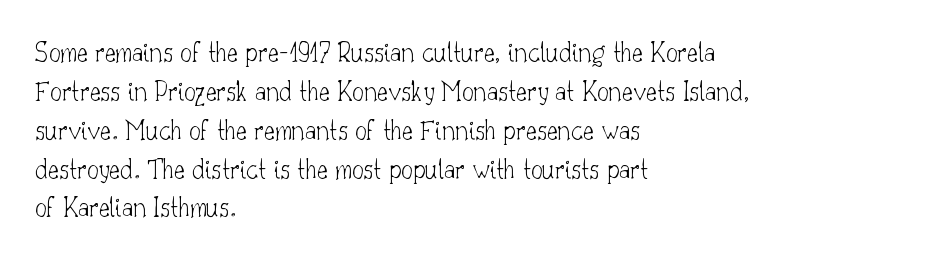
Q: Is the text bold? A: No.
Q: Is the text italic (slanted)? A: No, it is upright.
Q: Is the typeface a serif or a sans-serif typeface? A: Serif.
Q: Is the text underlined? A: No.
Q: How is the paragraph aligned? A: Left-aligned.
Q: Is the spacing between letters normal or unusually wide? A: Normal.
Q: Is the spacing between lines tight, normal or loose? A: Normal.
Q: Width (condensed, normal, or wide)? A: Normal.
Q: Stroke contrast? A: Low.
Q: x-height? A: Small.
Q: Monospaced? A: No.
